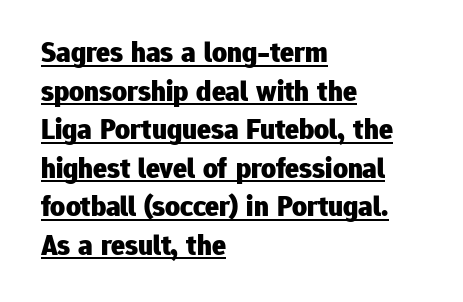
The image shows 29 px heavy sans-serif type, upright; set left-aligned, normal line spacing (1.33x), normal letter spacing, underlined; low stroke contrast and a medium x-height.
